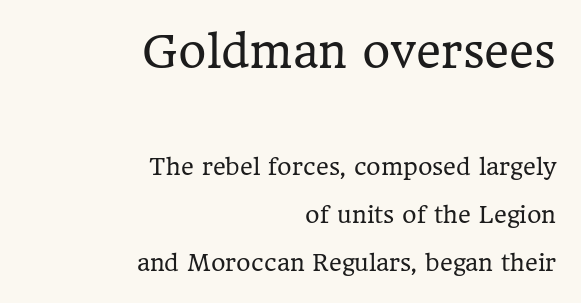
{"serif": "yes", "italic": "no", "bold": "no", "weight": "regular", "width": "normal", "stroke_contrast": "low", "x_height": "medium", "monospaced": "no", "underline": "no", "align": "right", "line_spacing": "loose", "line_spacing_ratio": 2.18, "letter_spacing": "normal", "letter_spacing_em": 0.0, "larger_block": "first", "size_ratio": 1.95, "glyph_px": 43}
